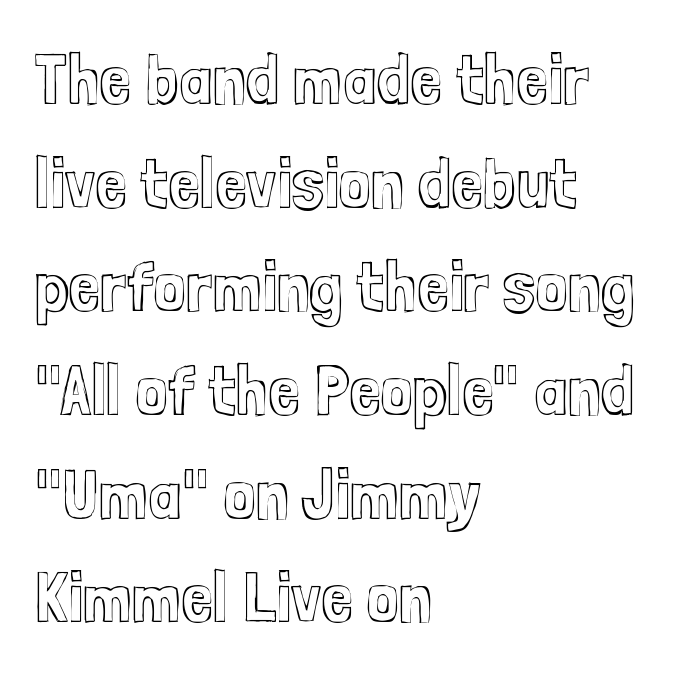
{"italic": "no", "width": "condensed", "x_height": "medium", "monospaced": "no", "underline": "no", "align": "left", "line_spacing": "normal", "line_spacing_ratio": 1.44, "letter_spacing": "normal", "letter_spacing_em": 0.0, "glyph_px": 72}
